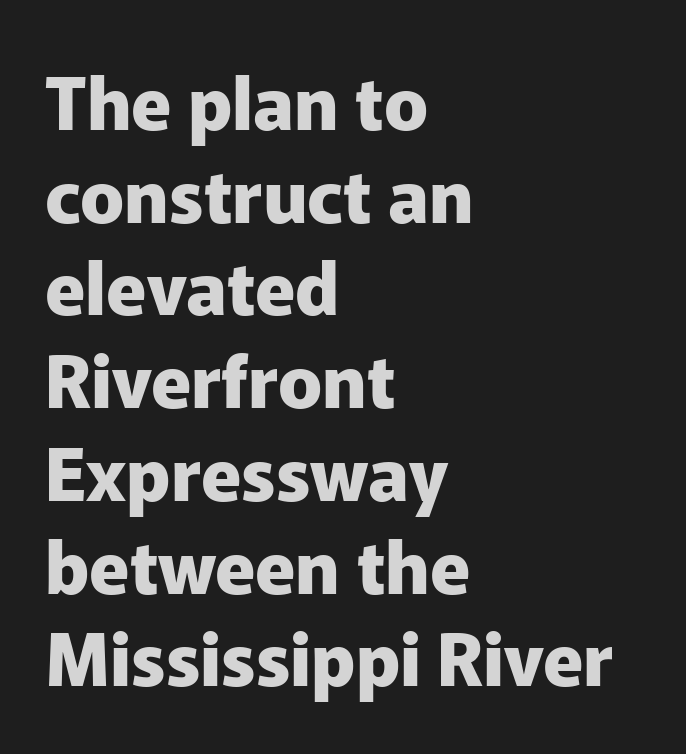
{"serif": "no", "italic": "no", "bold": "yes", "weight": "heavy", "width": "normal", "stroke_contrast": "low", "x_height": "medium", "monospaced": "no", "underline": "no", "align": "left", "line_spacing": "normal", "line_spacing_ratio": 1.27, "letter_spacing": "normal", "letter_spacing_em": 0.0, "glyph_px": 73}
